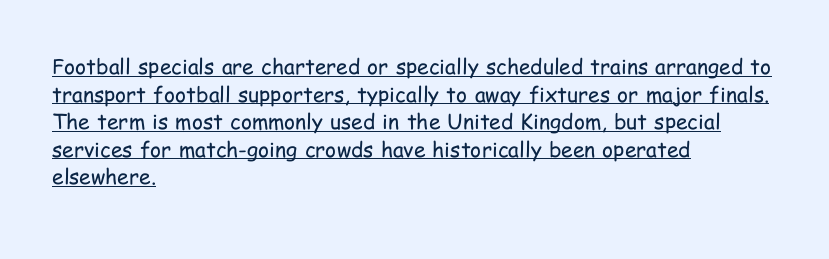
{"italic": "no", "bold": "no", "underline": "yes", "align": "left", "line_spacing": "normal", "line_spacing_ratio": 1.31, "letter_spacing": "normal", "letter_spacing_em": 0.0, "glyph_px": 21}
